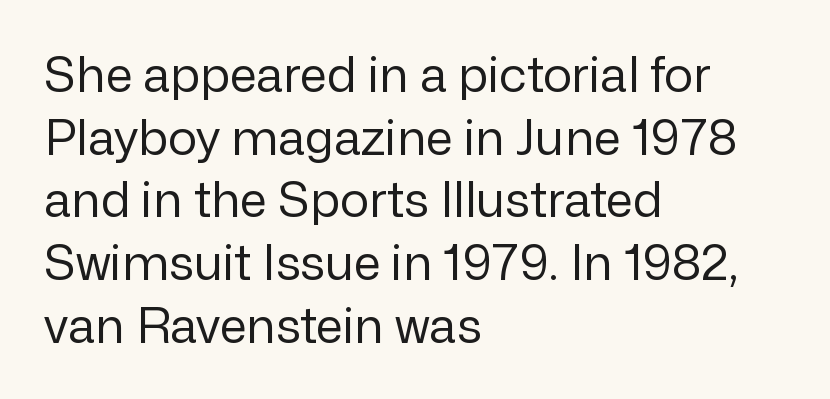
Q: Is the text bold? A: No.
Q: Is the text italic (slanted)? A: No, it is upright.
Q: Is the typeface a serif or a sans-serif typeface? A: Sans-serif.
Q: Is the text underlined? A: No.
Q: How is the paragraph aligned? A: Left-aligned.
Q: Is the spacing between letters normal or unusually wide? A: Normal.
Q: Is the spacing between lines tight, normal or loose? A: Normal.
Q: Width (condensed, normal, or wide)? A: Normal.
Q: Stroke contrast? A: Low.
Q: x-height? A: Medium.
Q: Monospaced? A: No.
